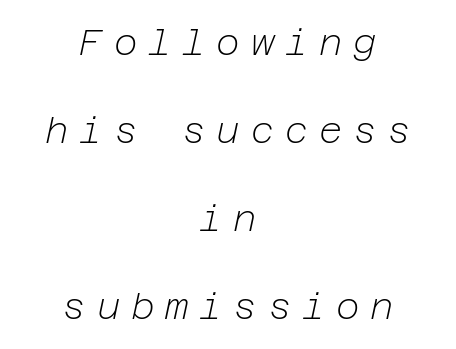
This reads as an unemphasized weight, regular at the heaviest. The tracking jumps out immediately: characters are airy and widely separated. Each line is balanced around a shared central axis. Honestly, the rows look like they've been pulled way apart. Nobody drew a line under any word here. Does the lettering tilt? It does — this is italic.
